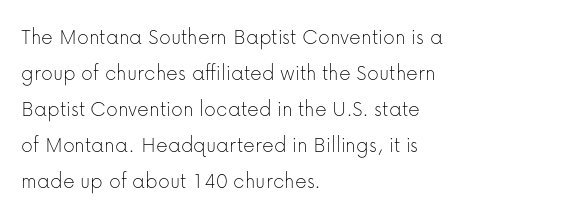
Q: Is the text bold? A: No.
Q: Is the text italic (slanted)? A: No, it is upright.
Q: Is the text underlined? A: No.
Q: How is the paragraph aligned? A: Left-aligned.
Q: Is the spacing between letters normal or unusually wide? A: Normal.
Q: Is the spacing between lines tight, normal or loose? A: Normal.
